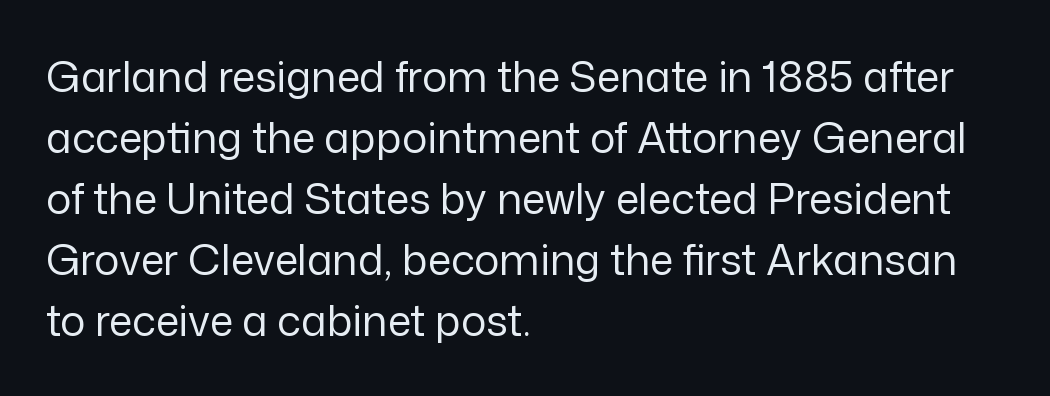
Are there feet on the stems? There aren't — it's a sans. No heavy texture on the line: the type isn't bold. Each letter keeps its own natural width here, so spacing adapts to shape. Notice how the passage keeps a crisp vertical edge on the left only. Anything drawn beneath the words? Only blank space.
